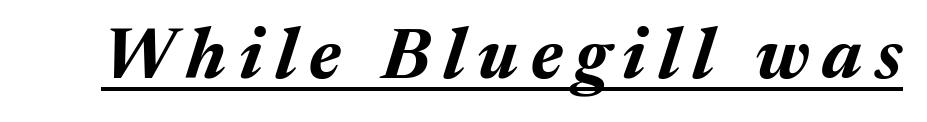
The typography opts for an oblique posture over an upright one. Weight check: bold — yes, fully. This is underlined copy, the kind a proofreader might mark for attention. The letters advance in unequal steps, a hallmark of proportional type.
